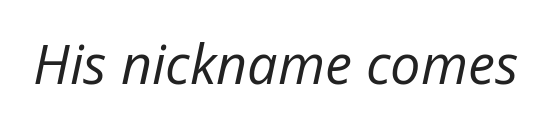
Q: Is the text bold? A: No.
Q: Is the text italic (slanted)? A: Yes, it leans right by about 12 degrees.
Q: Is the text underlined? A: No.
Q: Is the spacing between letters normal or unusually wide? A: Normal.
Q: Width (condensed, normal, or wide)? A: Normal.
Q: Stroke contrast? A: Low.
Q: x-height? A: Medium.
Q: Monospaced? A: No.
